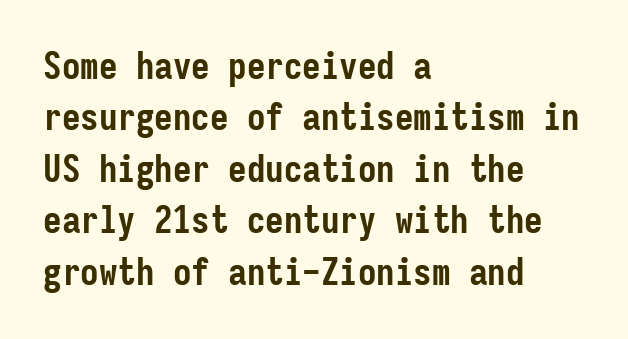
Alignment: flush left. I'd describe the lettering as bold — thick and assertive. The text was rendered using a sans face with plain stroke endings. The face used here is monospaced, like something from a code editor. Descender tails drop into unmarked territory.
